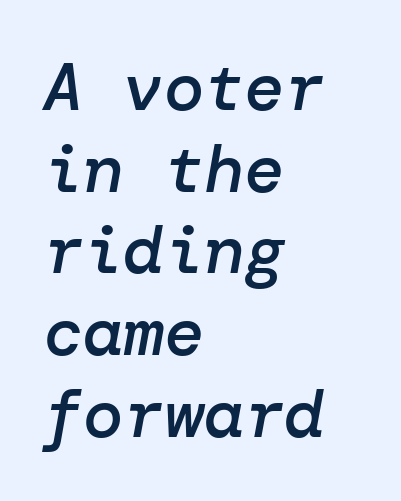
{"italic": "yes", "lean": "right", "slant_degrees": 10, "bold": "semi", "weight": "semibold", "width": "normal", "stroke_contrast": "low", "x_height": "medium", "underline": "no", "align": "left", "line_spacing_ratio": 1.22, "letter_spacing": "normal", "letter_spacing_em": 0.0, "glyph_px": 67}
